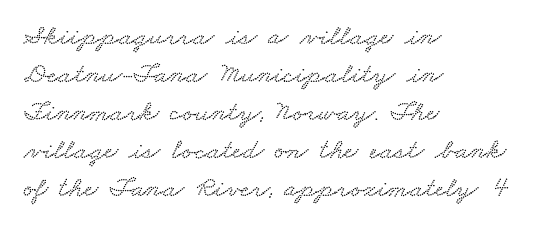
Q: Is the text underlined? A: No.
Q: How is the paragraph aligned? A: Left-aligned.
Q: Is the spacing between letters normal or unusually wide? A: Normal.
Q: Is the spacing between lines tight, normal or loose? A: Normal.
Q: Width (condensed, normal, or wide)? A: Wide.
Q: Stroke contrast? A: Low.
Q: x-height? A: Small.
Q: Monospaced? A: No.
